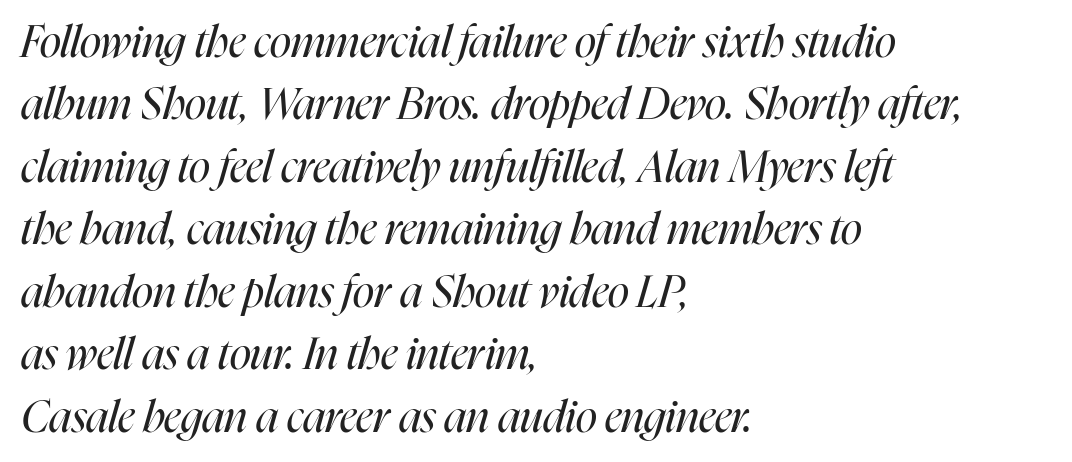
Is the type slanted? Yes — the strokes lean at a clear angle. Notice how the passage keeps a crisp vertical edge on the left only. The letters look calm and open, with moderate or lighter stems. Does the leading feel generous? No, just average.
